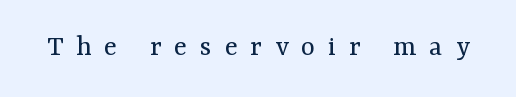
The image shows 30 px regular-weight serif type, upright; set unusually wide letter spacing (+0.43 em), not underlined; medium stroke contrast and a medium x-height.
